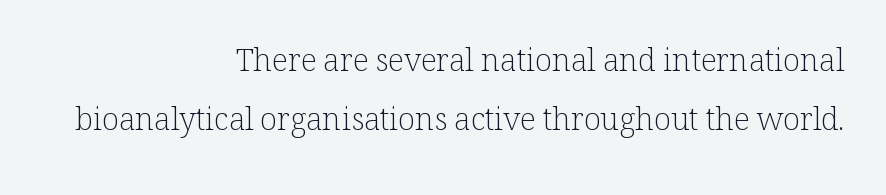
Q: Is the text bold? A: No.
Q: Is the text italic (slanted)? A: No, it is upright.
Q: Is the typeface a serif or a sans-serif typeface? A: Serif.
Q: Is the text underlined? A: No.
Q: How is the paragraph aligned? A: Right-aligned.
Q: Is the spacing between letters normal or unusually wide? A: Normal.
Q: Width (condensed, normal, or wide)? A: Normal.
Q: Stroke contrast? A: Low.
Q: x-height? A: Medium.
Q: Monospaced? A: No.
